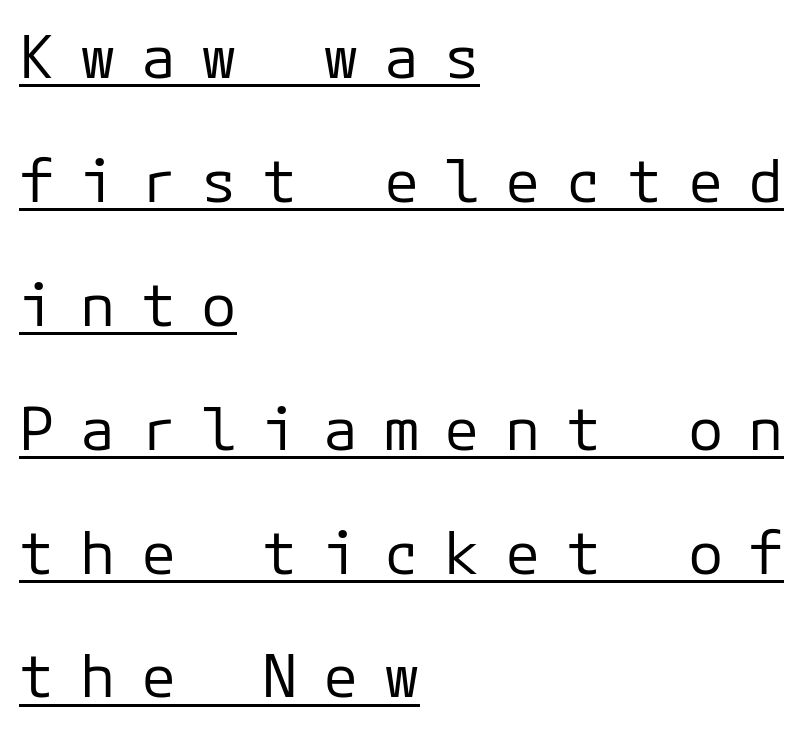
{"serif": "no", "italic": "no", "bold": "no", "weight": "regular", "width": "normal", "stroke_contrast": "low", "x_height": "medium", "monospaced": "yes", "underline": "yes", "align": "left", "line_spacing": "loose", "line_spacing_ratio": 2.1, "letter_spacing": "wide", "letter_spacing_em": 0.43, "glyph_px": 59}
